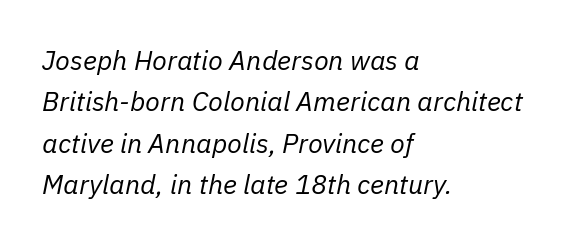
Q: Is the text bold? A: No.
Q: Is the text italic (slanted)? A: Yes, it leans right by about 11 degrees.
Q: Is the text underlined? A: No.
Q: How is the paragraph aligned? A: Left-aligned.
Q: Is the spacing between letters normal or unusually wide? A: Normal.
Q: Is the spacing between lines tight, normal or loose? A: Normal.
